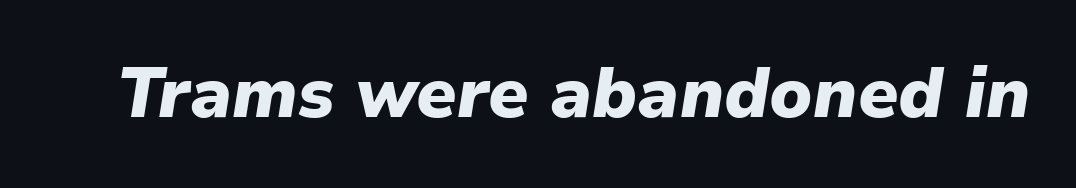
Q: Is the text bold? A: Yes.
Q: Is the text italic (slanted)? A: Yes, it leans right by about 9 degrees.
Q: Is the text underlined? A: No.
Q: Is the spacing between letters normal or unusually wide? A: Normal.
Q: Width (condensed, normal, or wide)? A: Normal.
Q: Stroke contrast? A: Low.
Q: x-height? A: Medium.
Q: Monospaced? A: No.
